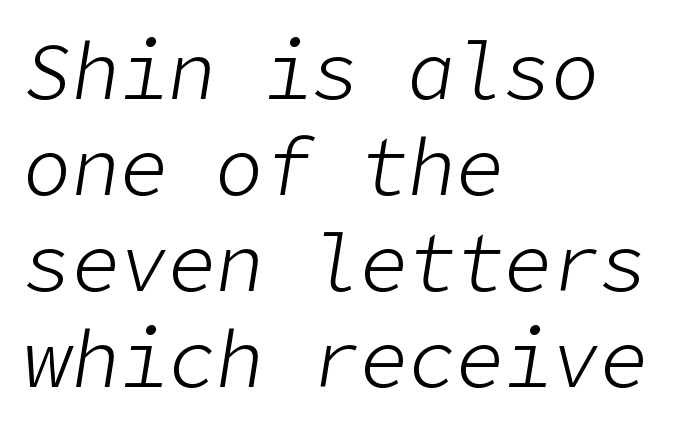
Q: Is the text bold? A: No.
Q: Is the text italic (slanted)? A: Yes, it leans right by about 9 degrees.
Q: Is the text underlined? A: No.
Q: How is the paragraph aligned? A: Left-aligned.
Q: Is the spacing between letters normal or unusually wide? A: Normal.
Q: Width (condensed, normal, or wide)? A: Normal.
Q: Stroke contrast? A: Low.
Q: x-height? A: Medium.
